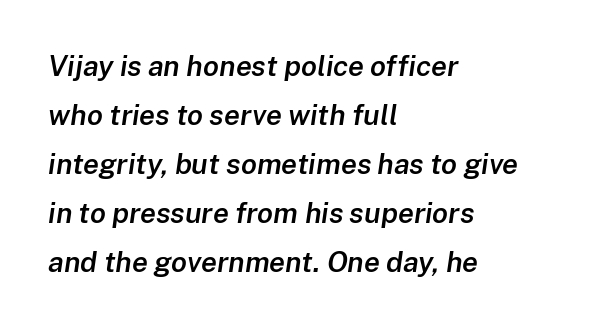
The image shows 29 px semibold type, italic (leaning right); set left-aligned, normal line spacing (1.69x), normal letter spacing, not underlined; low stroke contrast and a medium x-height.
